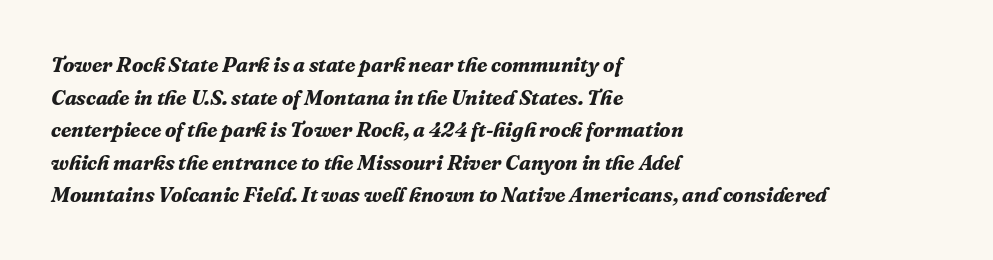
{"italic": "yes", "lean": "right", "slant_degrees": 16, "bold": "yes", "underline": "no", "align": "left", "line_spacing": "normal", "line_spacing_ratio": 1.55, "letter_spacing": "normal", "letter_spacing_em": 0.0, "glyph_px": 21}
